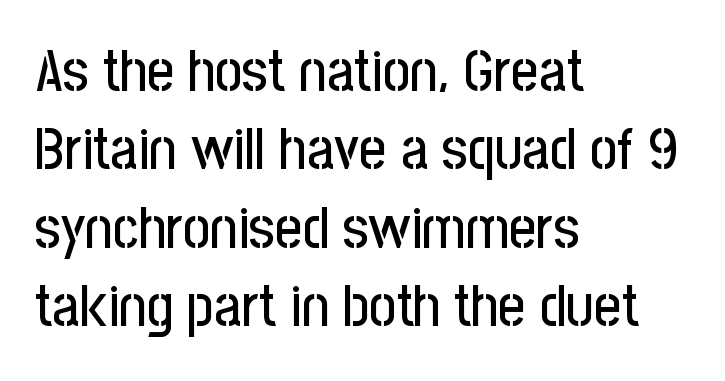
The image shows 59 px condensed sans-serif type, upright; set left-aligned, normal line spacing (1.33x), normal letter spacing, not underlined; low stroke contrast and a medium x-height.
